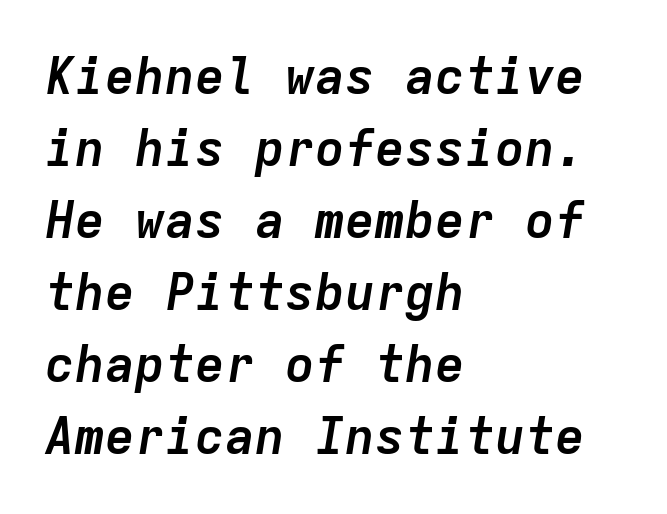
The image shows 50 px semibold type, italic (leaning right), monospaced; set left-aligned, normal line spacing (1.44x), normal letter spacing, not underlined; low stroke contrast and a medium x-height.
